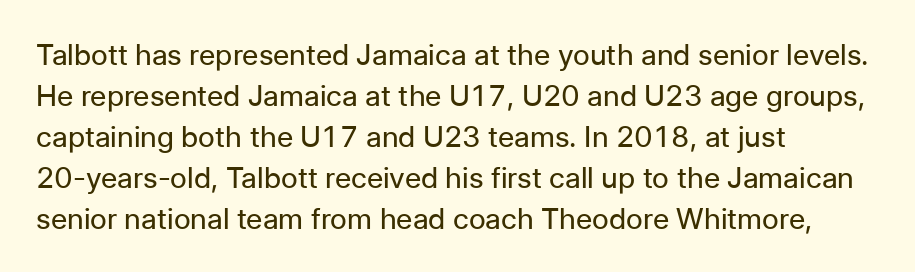
The image shows 29 px regular-weight sans-serif type, upright; set left-aligned, normal line spacing (1.41x), normal letter spacing, not underlined; low stroke contrast and a medium x-height.
